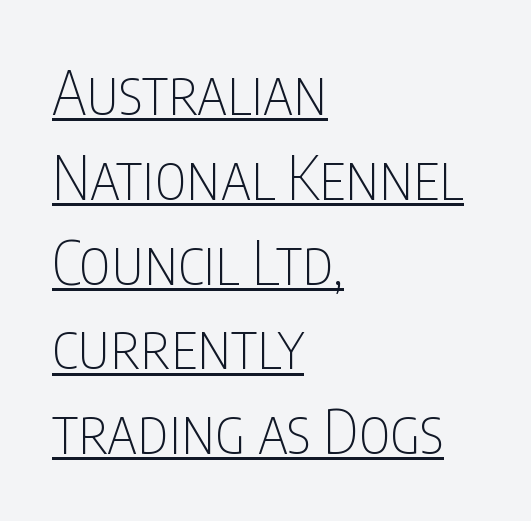
Q: Is the text bold? A: No.
Q: Is the text italic (slanted)? A: No, it is upright.
Q: Is the typeface a serif or a sans-serif typeface? A: Sans-serif.
Q: Is the text underlined? A: Yes.
Q: How is the paragraph aligned? A: Left-aligned.
Q: Is the spacing between letters normal or unusually wide? A: Normal.
Q: Is the spacing between lines tight, normal or loose? A: Normal.
Q: Width (condensed, normal, or wide)? A: Condensed.
Q: Stroke contrast? A: Low.
Q: x-height? A: Large.
Q: Monospaced? A: No.
